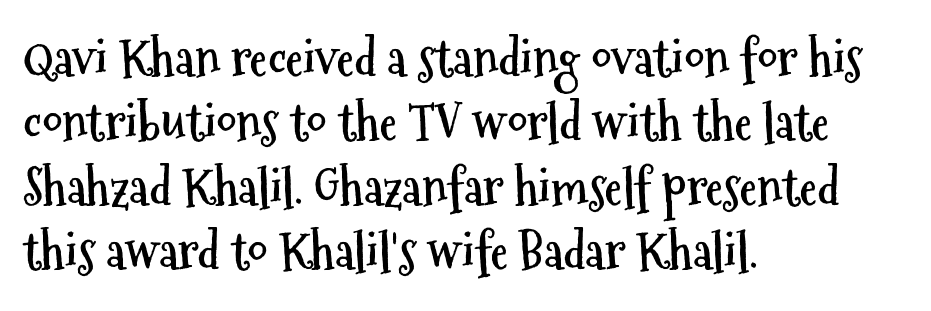
The image shows 50 px semibold, condensed sans-serif type, upright; set left-aligned, normal line spacing (1.29x), normal letter spacing, not underlined; medium stroke contrast and a medium x-height.
